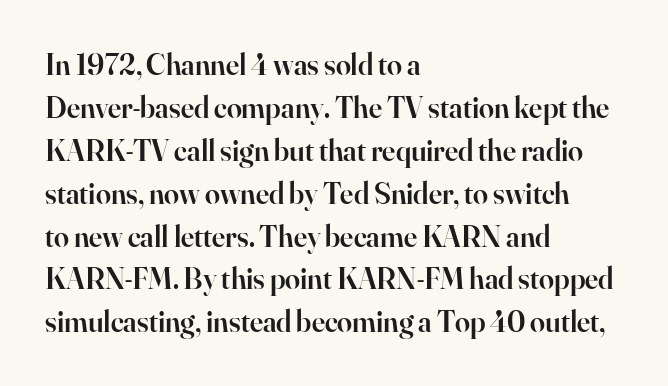
The glyphs are unaccompanied by any horizontal stroke below them. Serif or sans? Serif — the stroke terminals have little feet. Tall strokes in this sample are plumb rather than angled. Slightly chunky letters — semibold, I'd say, not full bold.
